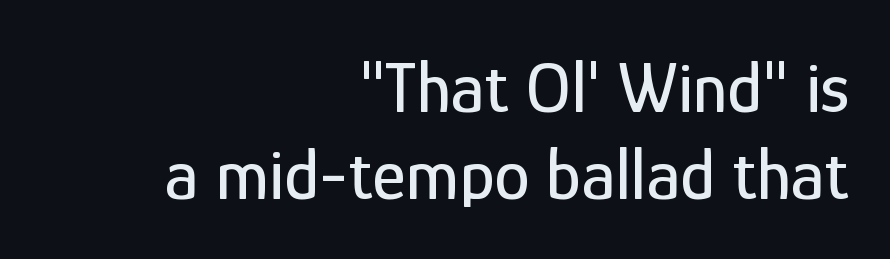
Q: Is the text italic (slanted)? A: No, it is upright.
Q: Is the typeface a serif or a sans-serif typeface? A: Sans-serif.
Q: Is the text underlined? A: No.
Q: How is the paragraph aligned? A: Right-aligned.
Q: Is the spacing between letters normal or unusually wide? A: Normal.
Q: Width (condensed, normal, or wide)? A: Condensed.
Q: Stroke contrast? A: Low.
Q: x-height? A: Medium.
Q: Monospaced? A: No.
